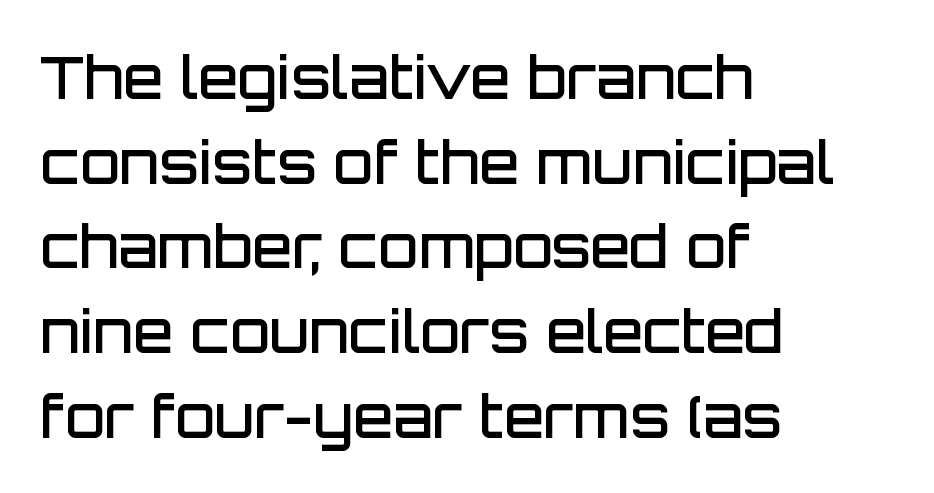
{"serif": "no", "italic": "no", "bold": "semi", "weight": "semibold", "width": "normal", "stroke_contrast": "low", "x_height": "large", "monospaced": "no", "underline": "no", "align": "left", "line_spacing": "normal", "line_spacing_ratio": 1.46, "letter_spacing": "normal", "letter_spacing_em": 0.0, "glyph_px": 58}
